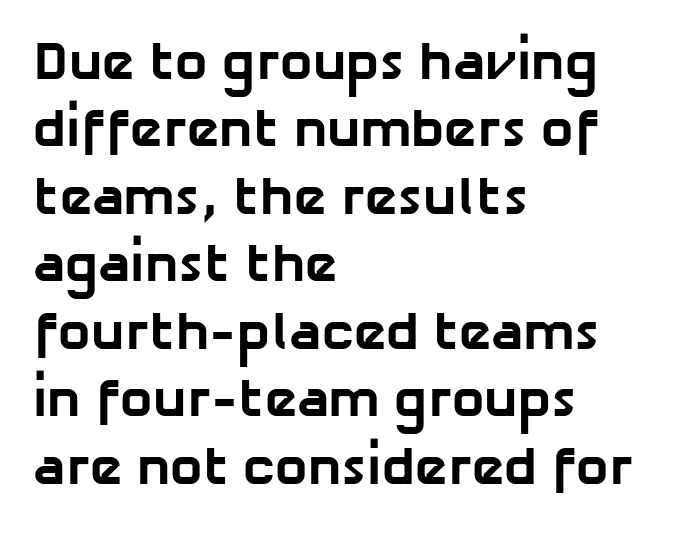
{"serif": "no", "bold": "yes", "weight": "bold", "width": "normal", "stroke_contrast": "low", "x_height": "medium", "monospaced": "no", "underline": "no", "align": "left", "line_spacing": "normal", "line_spacing_ratio": 1.25, "letter_spacing": "normal", "letter_spacing_em": 0.0, "glyph_px": 54}
